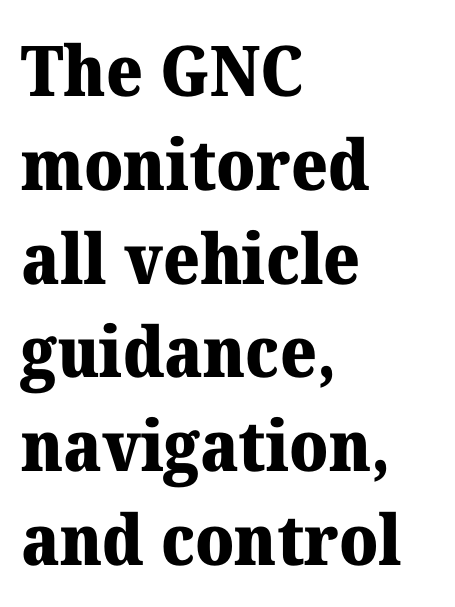
Type without underlining. Here the glyphs are tracked normally, forming tight word shapes. One-word summary of the alignment: left. Small tapered or slab feet sit at the stroke ends, so this counts as serif. Does the weight exceed regular? Yes, all the way to bold. Is there any slant? The stems are plumb.
